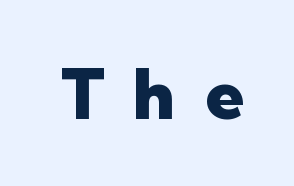
{"serif": "no", "italic": "no", "bold": "yes", "weight": "heavy", "width": "normal", "stroke_contrast": "low", "x_height": "medium", "monospaced": "no", "underline": "no", "letter_spacing": "wide", "letter_spacing_em": 0.43, "glyph_px": 70}
